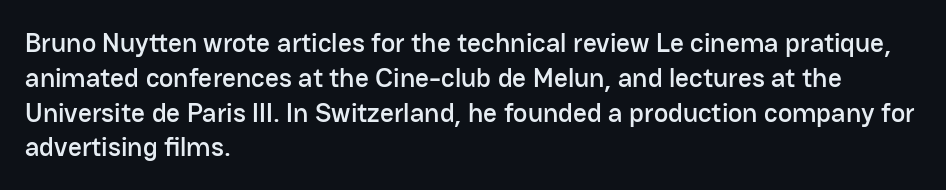
{"italic": "no", "underline": "no", "align": "left", "line_spacing": "normal", "line_spacing_ratio": 1.29, "letter_spacing": "normal", "letter_spacing_em": 0.0, "glyph_px": 27}
